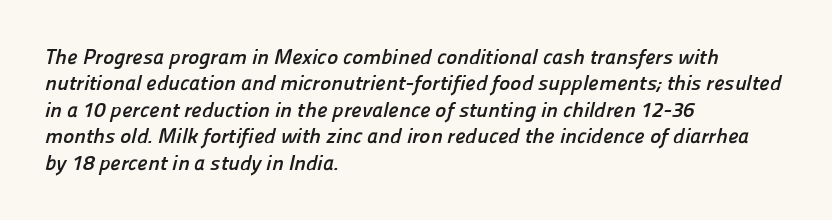
The paragraph shown leans on its left margin. Nobody touched the tracking dial on this one. Whoever set this chose a conventional vertical rhythm. Descender tails drop into unmarked territory.
